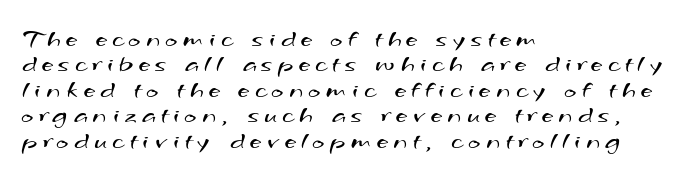
The image shows 26 px text type; set left-aligned, tight line spacing (0.98x), unusually wide letter spacing (+0.21 em), not underlined.
